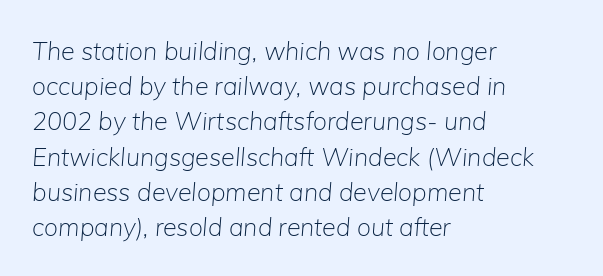
The image shows 25 px text type, italic (leaning right); set left-aligned, normal line spacing (1.41x), normal letter spacing, not underlined.
